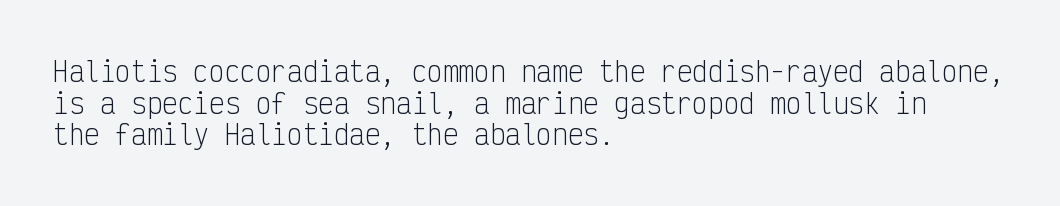
{"italic": "no", "bold": "no", "underline": "no", "align": "left", "line_spacing_ratio": 1.22, "letter_spacing": "normal", "letter_spacing_em": 0.0, "glyph_px": 26}
